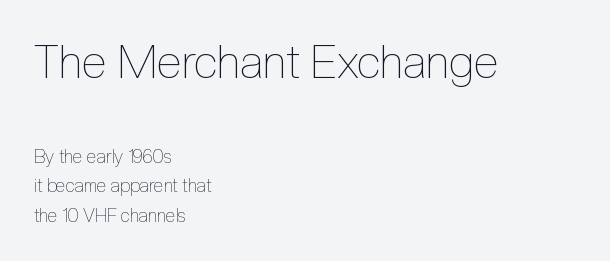
The image shows 46 px thin, condensed type, upright; set left-aligned, normal line spacing (1.62x), normal letter spacing, not underlined; the first (top) block is 2.56x larger; a medium x-height.
